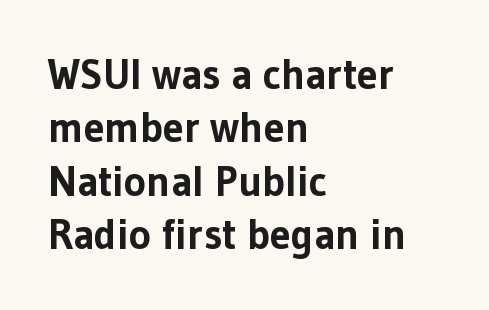
{"serif": "no", "italic": "no", "bold": "yes", "weight": "bold", "width": "normal", "stroke_contrast": "low", "x_height": "medium", "monospaced": "no", "underline": "no", "align": "left", "line_spacing": "normal", "line_spacing_ratio": 1.27, "letter_spacing": "normal", "letter_spacing_em": 0.0, "glyph_px": 42}
